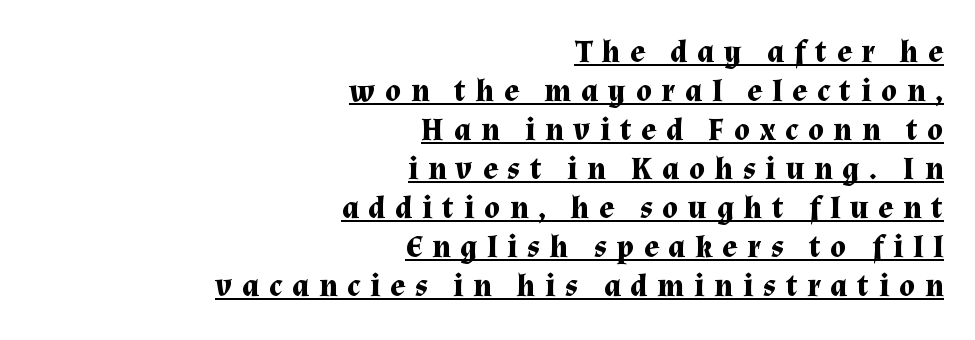
The image shows 31 px bold serif type, upright; set right-aligned, normal line spacing (1.26x), unusually wide letter spacing (+0.32 em), underlined; medium stroke contrast and a medium x-height.
